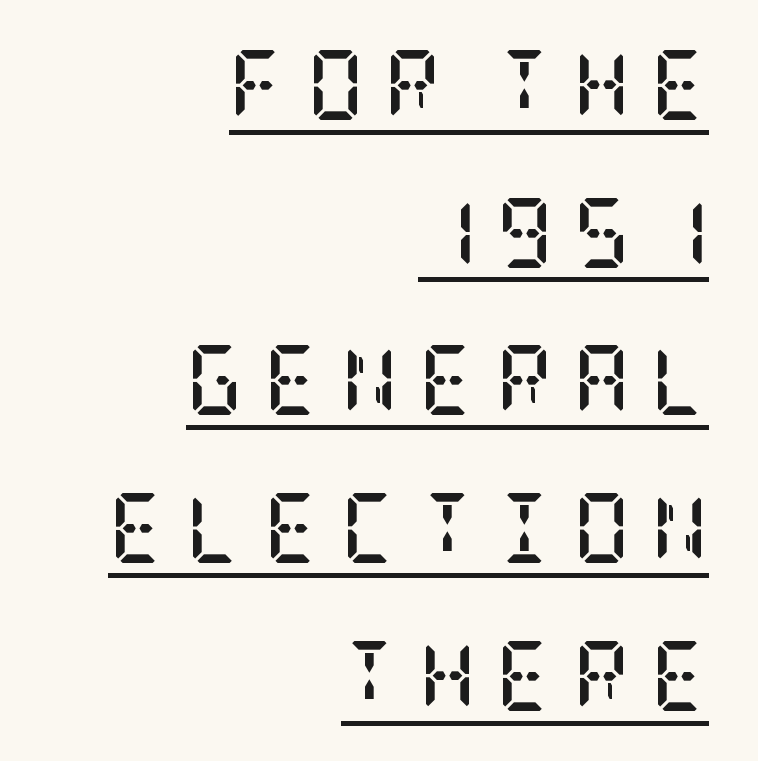
The image shows 70 px semibold, condensed serif type, upright; set right-aligned, loose line spacing (2.11x), unusually wide letter spacing (+0.29 em), underlined; low stroke contrast and a large x-height.
